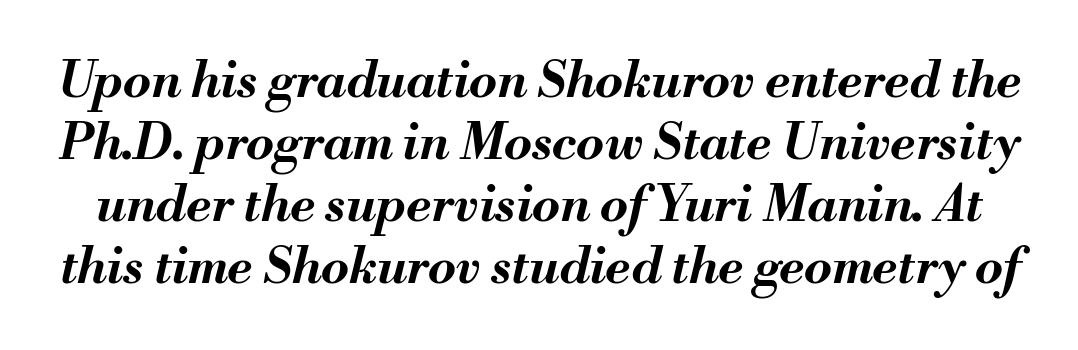
{"italic": "yes", "lean": "right", "slant_degrees": 13, "bold": "yes", "weight": "bold", "width": "normal", "stroke_contrast": "medium", "x_height": "small", "monospaced": "no", "underline": "no", "line_spacing_ratio": 1.24, "letter_spacing": "normal", "letter_spacing_em": 0.0, "glyph_px": 50}
